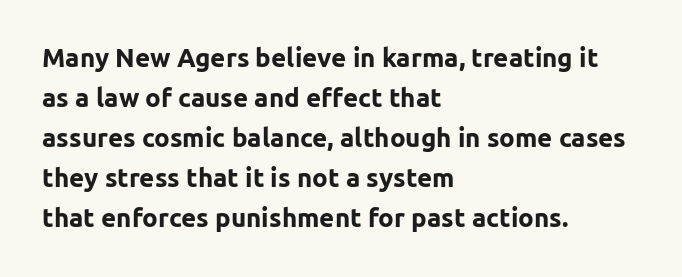
The letterforms sit shoulder to shoulder at normal distance. If you measured baseline to baseline, you'd find a middling distance. The specimen omits any rule beneath the text block's lines. These lines stack with their left ends in a neat column.
